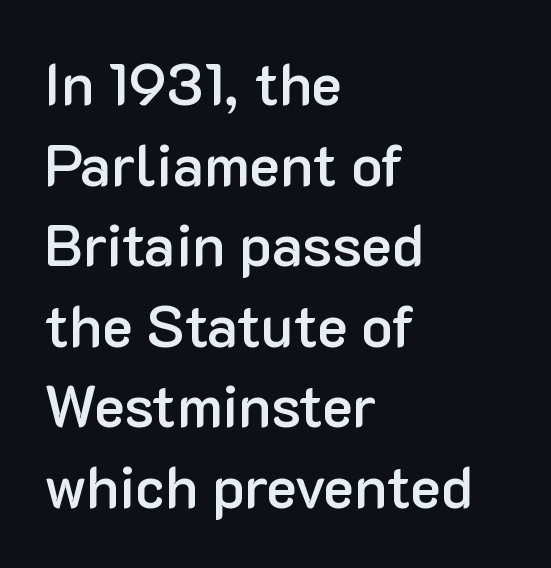
The image shows 58 px semibold sans-serif type, upright; set left-aligned, normal line spacing (1.39x), normal letter spacing, not underlined; low stroke contrast and a medium x-height.
